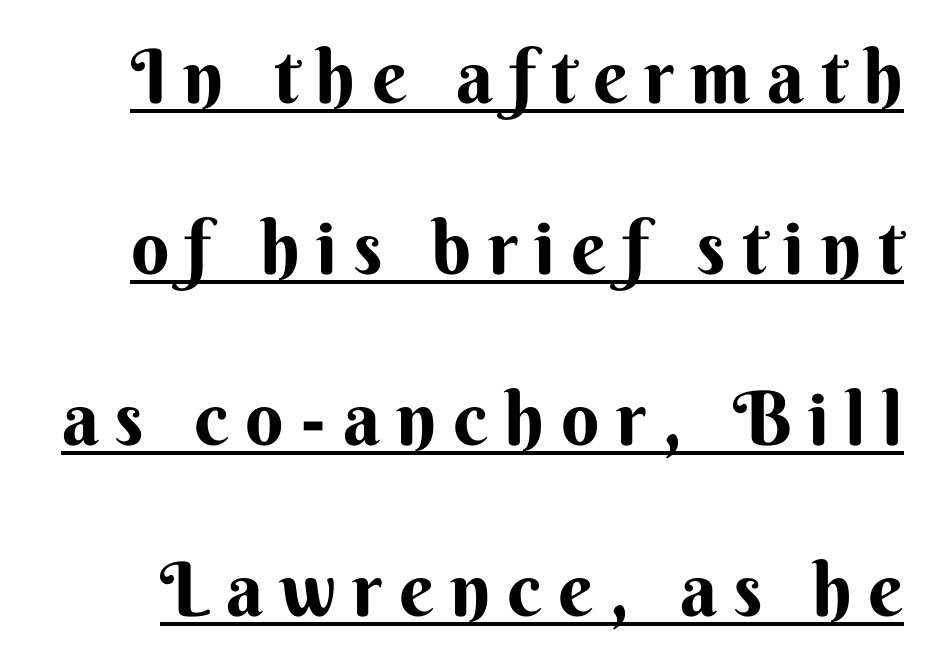
{"serif": "no", "italic": "no", "bold": "yes", "weight": "bold", "width": "normal", "stroke_contrast": "medium", "x_height": "small", "monospaced": "no", "underline": "yes", "line_spacing": "loose", "line_spacing_ratio": 2.28, "letter_spacing": "wide", "letter_spacing_em": 0.22, "glyph_px": 75}
